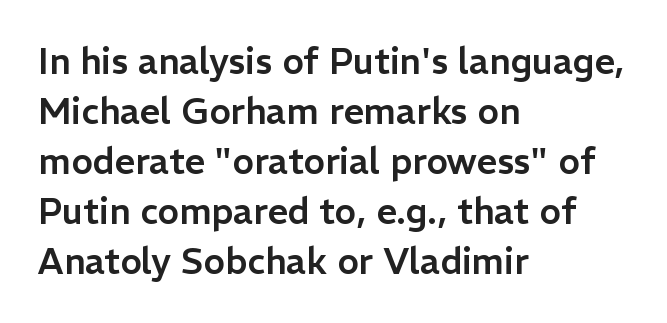
The image shows 36 px sans-serif type, upright; set left-aligned, normal line spacing (1.39x), normal letter spacing, not underlined; low stroke contrast and a medium x-height.
